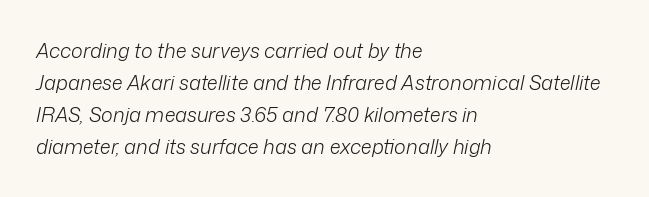
The image shows 20 px text type, italic (leaning right); set left-aligned, normal line spacing (1.6x), normal letter spacing, not underlined.
